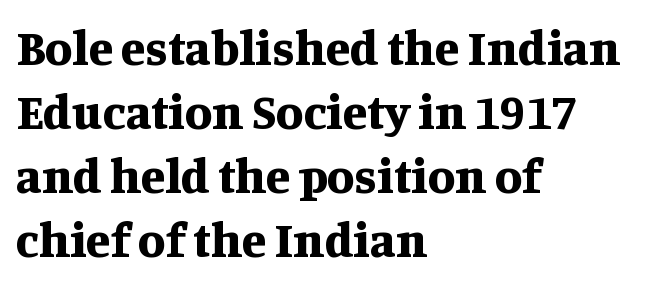
The characters display serif detailing at their extremities. Descender tails drop into unmarked territory. Every letter is thick-stroked: bold, no question. What's the leading like? Ordinary, nothing unusual. Italic? Not at all — the glyphs are vertical. The horizontal fit of the characters is conventional and even.
